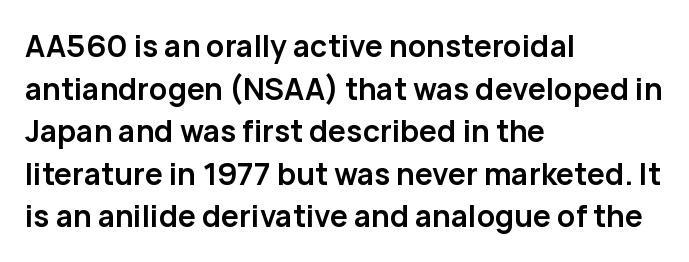
Q: Is the text bold? A: Yes.
Q: Is the text italic (slanted)? A: No, it is upright.
Q: Is the typeface a serif or a sans-serif typeface? A: Sans-serif.
Q: Is the text underlined? A: No.
Q: How is the paragraph aligned? A: Left-aligned.
Q: Is the spacing between letters normal or unusually wide? A: Normal.
Q: Is the spacing between lines tight, normal or loose? A: Normal.
Q: Width (condensed, normal, or wide)? A: Normal.
Q: Stroke contrast? A: Low.
Q: x-height? A: Medium.
Q: Monospaced? A: No.
